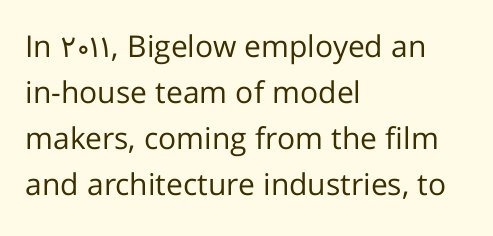
Q: Is the text bold? A: No.
Q: Is the text italic (slanted)? A: No, it is upright.
Q: Is the typeface a serif or a sans-serif typeface? A: Sans-serif.
Q: Is the text underlined? A: No.
Q: How is the paragraph aligned? A: Left-aligned.
Q: Is the spacing between letters normal or unusually wide? A: Normal.
Q: Is the spacing between lines tight, normal or loose? A: Normal.
Q: Width (condensed, normal, or wide)? A: Normal.
Q: Stroke contrast? A: Low.
Q: x-height? A: Medium.
Q: Monospaced? A: No.
